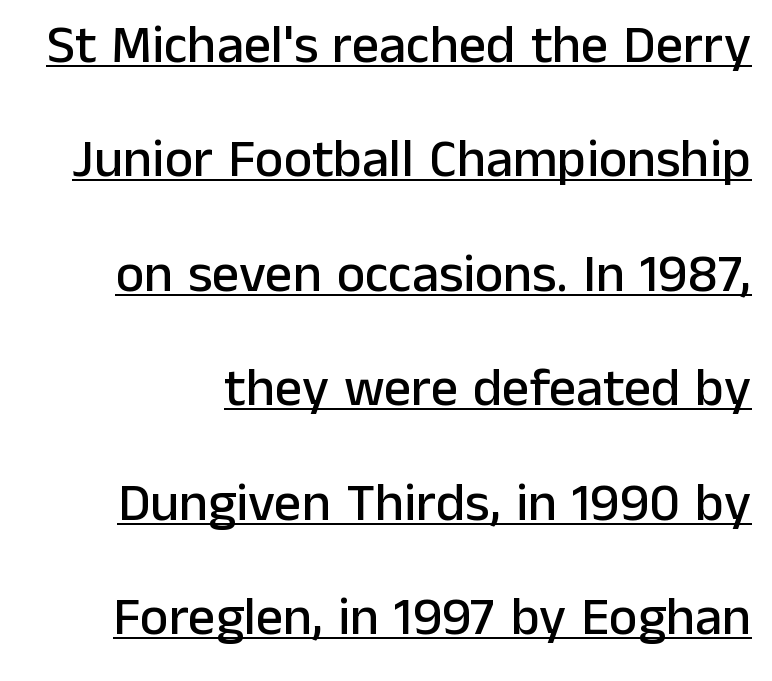
What's the leading like? Stretched, with rows far apart. Compared with typical body copy, the letter spacing here is the same. Classification — sans serif. Posture: vertical. The letters advance in unequal steps, a hallmark of proportional type. Notice how a bar underscores the lettering throughout.
